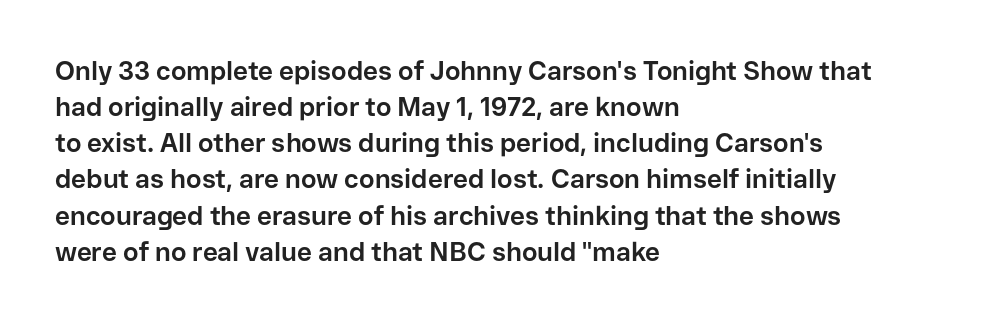
Clear beneath every line of the passage. The typography opts for an upright posture over an oblique one. Evenly set lines give the paragraph a standard silhouette. Standard letterfit; no display-style spreading of the glyphs. The compositor pushed each line to the left boundary.
